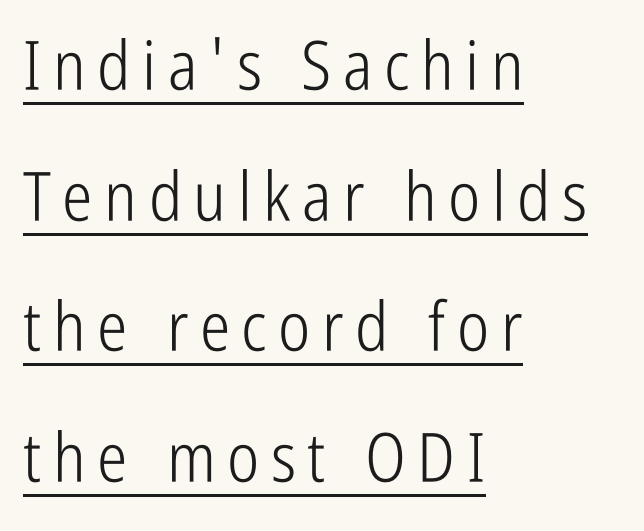
Q: Is the text bold? A: No.
Q: Is the text italic (slanted)? A: No, it is upright.
Q: Is the typeface a serif or a sans-serif typeface? A: Sans-serif.
Q: Is the text underlined? A: Yes.
Q: How is the paragraph aligned? A: Left-aligned.
Q: Is the spacing between lines tight, normal or loose? A: Loose.
Q: Width (condensed, normal, or wide)? A: Condensed.
Q: Stroke contrast? A: Low.
Q: x-height? A: Medium.
Q: Monospaced? A: No.
